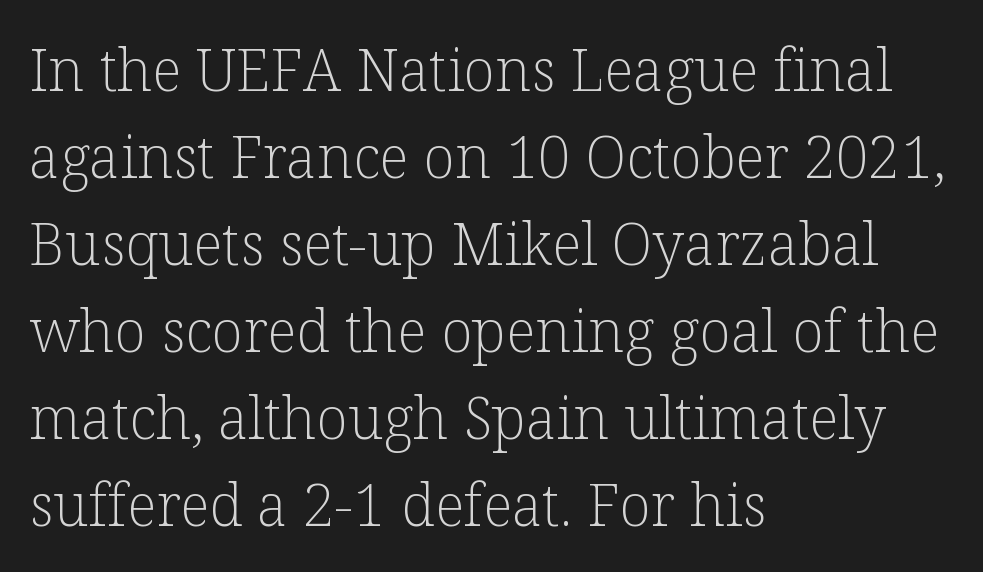
Q: Is the text bold? A: No.
Q: Is the text italic (slanted)? A: No, it is upright.
Q: Is the typeface a serif or a sans-serif typeface? A: Serif.
Q: Is the text underlined? A: No.
Q: How is the paragraph aligned? A: Left-aligned.
Q: Is the spacing between letters normal or unusually wide? A: Normal.
Q: Is the spacing between lines tight, normal or loose? A: Normal.
Q: Width (condensed, normal, or wide)? A: Normal.
Q: Stroke contrast? A: Low.
Q: x-height? A: Medium.
Q: Monospaced? A: No.
